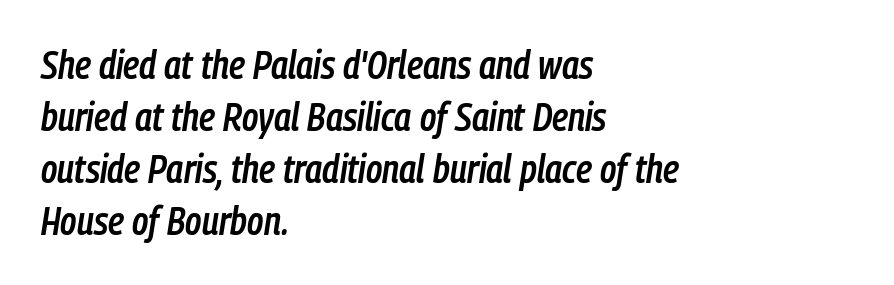
{"italic": "yes", "lean": "right", "slant_degrees": 9, "bold": "semi", "weight": "semibold", "width": "condensed", "stroke_contrast": "low", "x_height": "medium", "monospaced": "no", "underline": "no", "align": "left", "line_spacing": "normal", "line_spacing_ratio": 1.33, "letter_spacing": "normal", "letter_spacing_em": 0.0, "glyph_px": 39}
